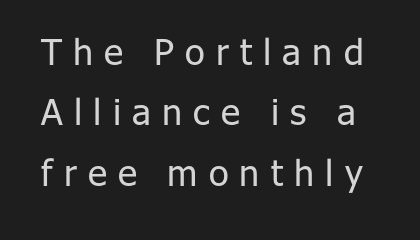
Nothing heavy about these letters — not bold at all. A roman cut, with each character standing at attention. The typeface chosen for these lines omits serifs. A bare baseline throughout the passage. Do the characters align in a grid? No, the font is proportional.
